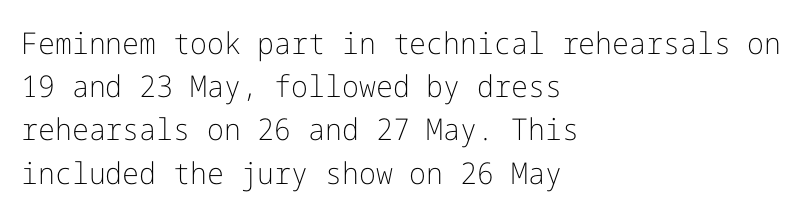
The image shows 30 px light sans-serif type, upright; set left-aligned, normal line spacing (1.44x), normal letter spacing, not underlined; low stroke contrast and a medium x-height.
